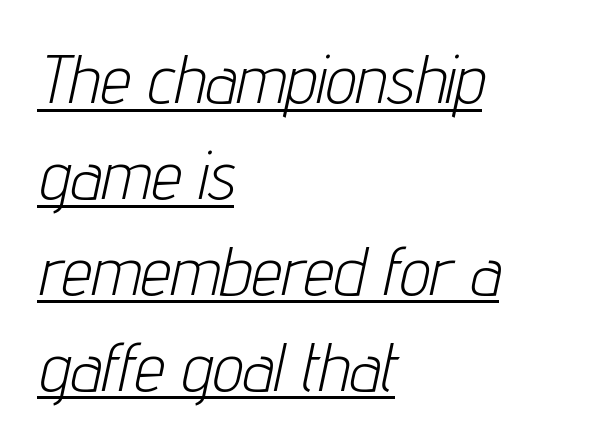
The typesetter chose a ragged-right arrangement here. Spacing between characters is what you'd get straight out of the box. The specimen reads as italic at a glance. The lettering is marked with a stroke running underneath it. Think of a printed novel: that variable character pitch is what you see here.
